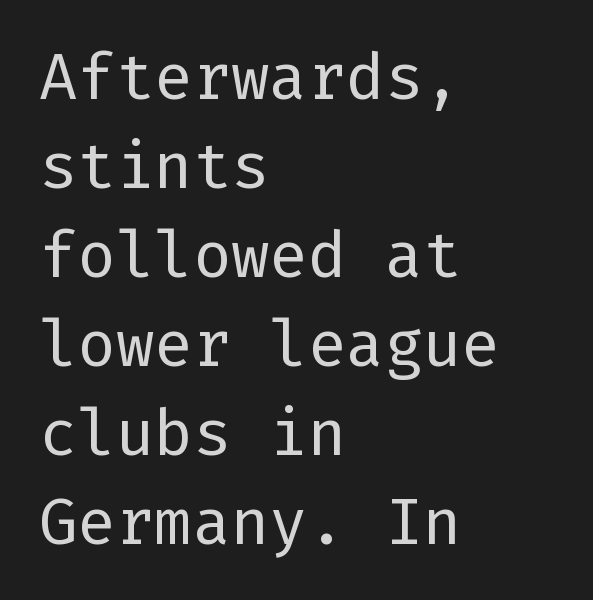
Q: Is the text bold? A: No.
Q: Is the text italic (slanted)? A: No, it is upright.
Q: Is the typeface a serif or a sans-serif typeface? A: Sans-serif.
Q: Is the text underlined? A: No.
Q: How is the paragraph aligned? A: Left-aligned.
Q: Is the spacing between letters normal or unusually wide? A: Normal.
Q: Is the spacing between lines tight, normal or loose? A: Normal.
Q: Width (condensed, normal, or wide)? A: Normal.
Q: Stroke contrast? A: Low.
Q: x-height? A: Medium.
